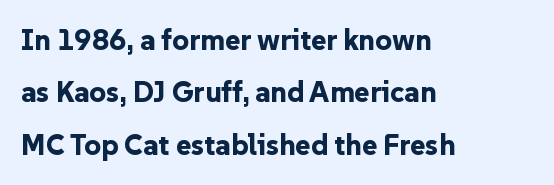
The image shows 29 px bold sans-serif type, upright; set left-aligned, line spacing 1.81x, normal letter spacing, not underlined; low stroke contrast and a medium x-height.
